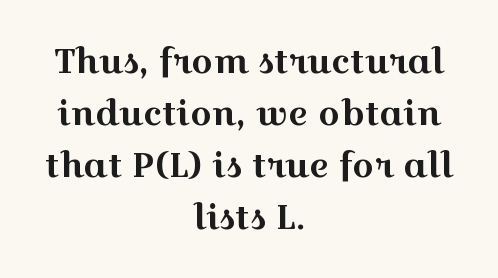
The image shows 34 px wide serif type, upright; set centered, normal line spacing (1.53x), normal letter spacing, not underlined; a medium x-height.
